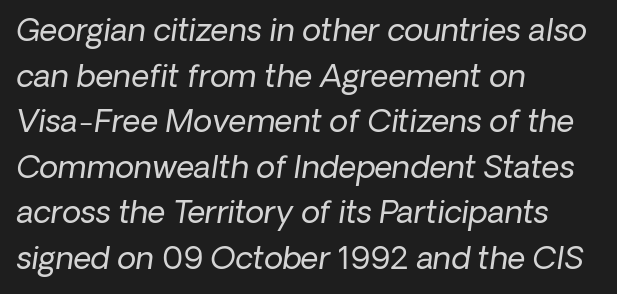
Q: Is the text bold? A: No.
Q: Is the text italic (slanted)? A: Yes, it leans right by about 8 degrees.
Q: Is the text underlined? A: No.
Q: How is the paragraph aligned? A: Left-aligned.
Q: Is the spacing between letters normal or unusually wide? A: Normal.
Q: Is the spacing between lines tight, normal or loose? A: Normal.
Q: Width (condensed, normal, or wide)? A: Normal.
Q: Stroke contrast? A: Low.
Q: x-height? A: Medium.
Q: Monospaced? A: No.
